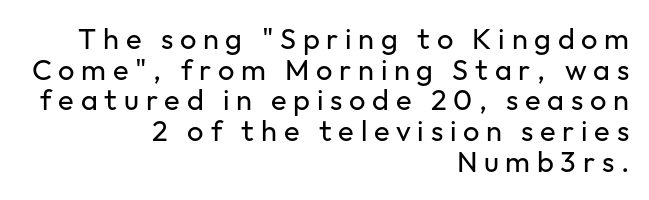
Display-style spreading of the glyphs; the letterfit is very open. Is this a fixed-width face? No — the glyphs have proportional, varying widths. The letters carry no serifs — their stems end cleanly without finishing strokes. Does the leading feel generous? Not at all — it's pinched. Descenders are the only things crossing below the line.
